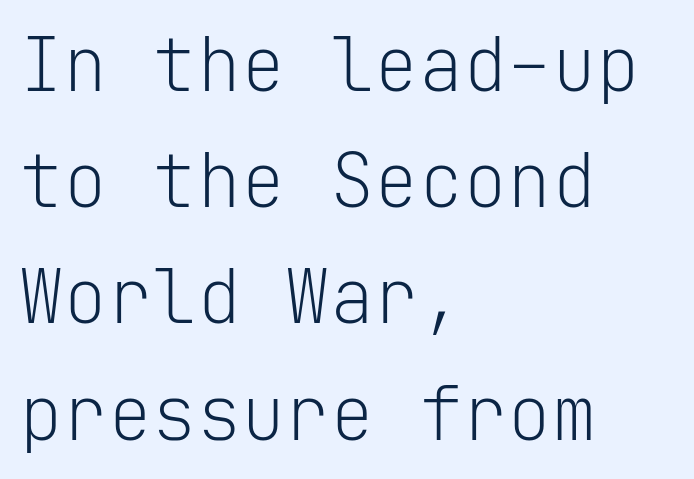
Q: Is the text bold? A: No.
Q: Is the text italic (slanted)? A: No, it is upright.
Q: Is the typeface a serif or a sans-serif typeface? A: Sans-serif.
Q: Is the text underlined? A: No.
Q: How is the paragraph aligned? A: Left-aligned.
Q: Is the spacing between letters normal or unusually wide? A: Normal.
Q: Is the spacing between lines tight, normal or loose? A: Normal.
Q: Width (condensed, normal, or wide)? A: Normal.
Q: Stroke contrast? A: Low.
Q: x-height? A: Medium.
Q: Monospaced? A: Yes.
